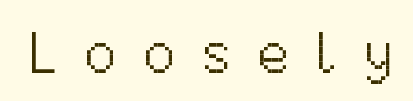
Notice how the stems are strictly vertical — no italics here. Each letter's strokes conclude bluntly, with no projecting serifs. Inter-character spacing is expanded well beyond the font's built-in metrics. Is the type heavy? It reads as light-to-regular instead.
